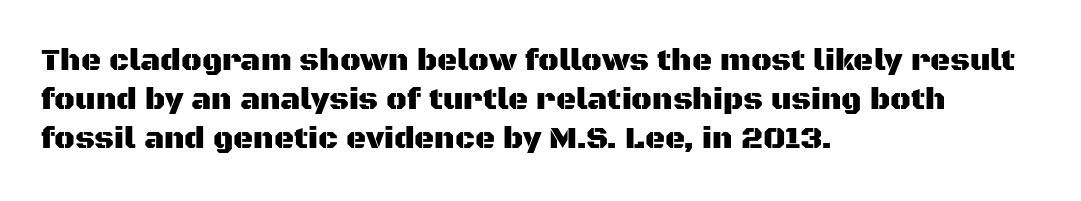
{"serif": "no", "italic": "no", "width": "normal", "stroke_contrast": "medium", "x_height": "large", "monospaced": "no", "underline": "no", "align": "left", "line_spacing": "normal", "line_spacing_ratio": 1.26, "letter_spacing": "normal", "letter_spacing_em": 0.0, "glyph_px": 31}
